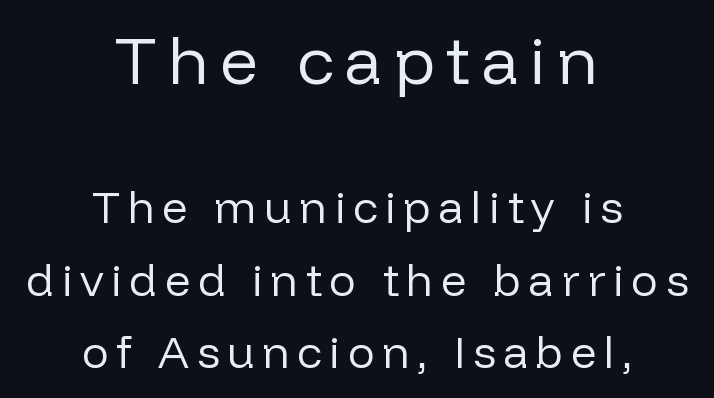
Q: Is the text bold? A: No.
Q: Is the text italic (slanted)? A: No, it is upright.
Q: Is the typeface a serif or a sans-serif typeface? A: Sans-serif.
Q: Is the text underlined? A: No.
Q: How is the paragraph aligned? A: Centered.
Q: Is the spacing between lines tight, normal or loose? A: Normal.
Q: Which block of text is set in a larger size, the first (top) or the second (bottom)? A: The first (top) one.
Q: Width (condensed, normal, or wide)? A: Normal.
Q: Stroke contrast? A: Low.
Q: x-height? A: Medium.
Q: Monospaced? A: No.
